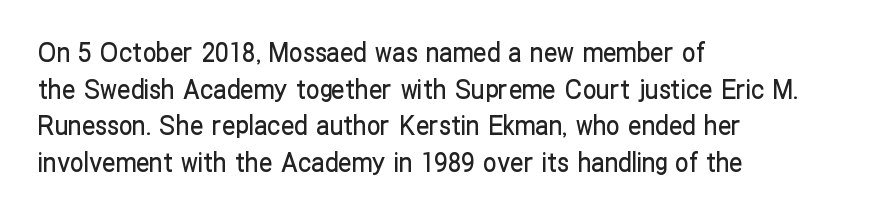
The image shows 27 px text type, upright; set left-aligned, normal line spacing (1.36x), normal letter spacing, not underlined.
